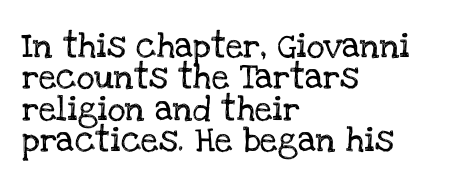
The image shows 25 px text type, upright; set left-aligned, normal line spacing (1.26x), normal letter spacing, not underlined.
